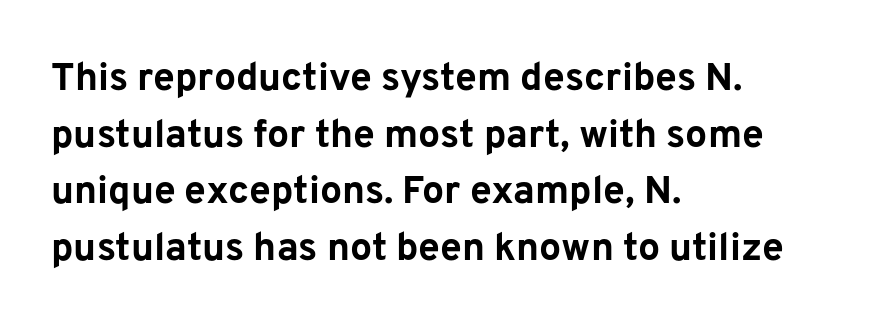
{"serif": "no", "italic": "no", "bold": "yes", "weight": "bold", "width": "normal", "stroke_contrast": "low", "x_height": "medium", "monospaced": "no", "underline": "no", "align": "left", "line_spacing": "normal", "line_spacing_ratio": 1.45, "letter_spacing": "normal", "letter_spacing_em": 0.0, "glyph_px": 39}
